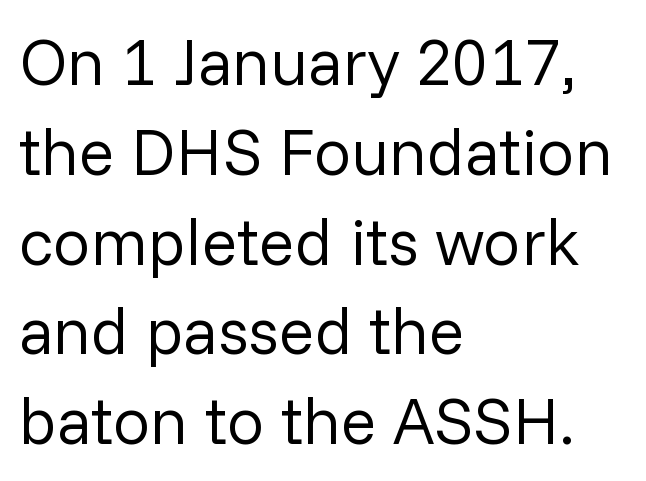
{"serif": "no", "italic": "no", "bold": "no", "weight": "regular", "width": "normal", "stroke_contrast": "low", "x_height": "medium", "monospaced": "no", "underline": "no", "align": "left", "line_spacing": "normal", "line_spacing_ratio": 1.36, "letter_spacing": "normal", "letter_spacing_em": 0.0, "glyph_px": 66}
